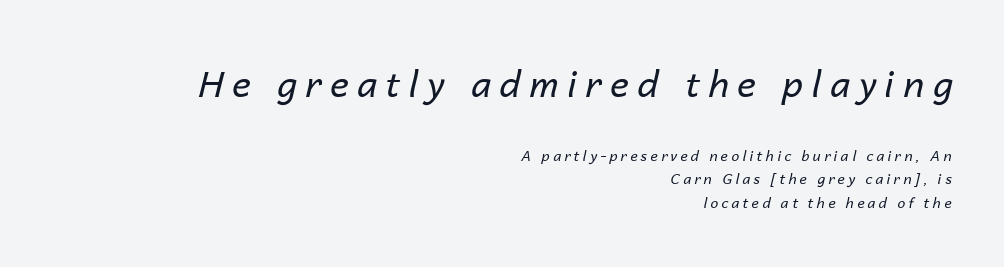
{"italic": "yes", "lean": "right", "slant_degrees": 14, "bold": "no", "weight": "regular", "width": "normal", "stroke_contrast": "low", "x_height": "medium", "monospaced": "no", "underline": "no", "align": "right", "line_spacing": "normal", "line_spacing_ratio": 1.69, "letter_spacing": "wide", "letter_spacing_em": 0.24, "larger_block": "first", "size_ratio": 2.57, "glyph_px": 36}
